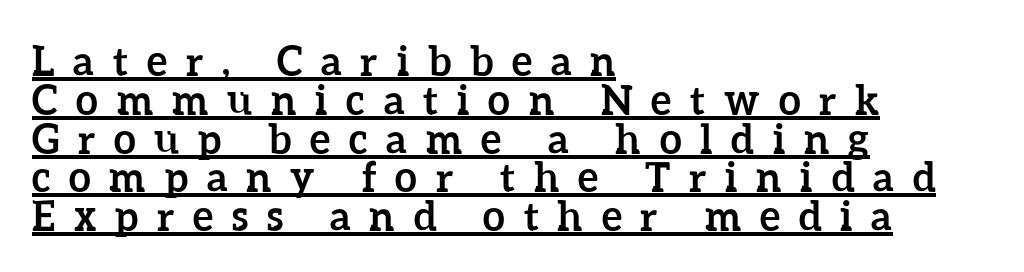
The image shows 40 px semibold type, upright; set left-aligned, tight line spacing (0.97x), unusually wide letter spacing (+0.47 em), underlined; low stroke contrast and a medium x-height.
